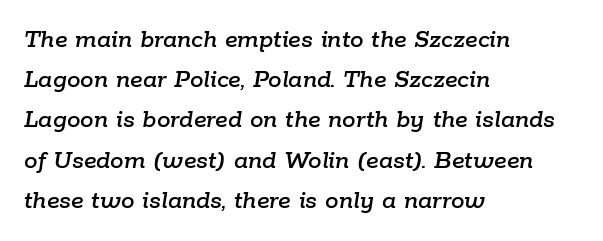
It's the slanting kind of type. Here the glyphs are tracked normally, forming tight word shapes. This sample is left-justified, so line endings fall wherever the words run out. A clean baseline with only descenders dipping below it. What's the leading like? Ordinary, nothing unusual.
